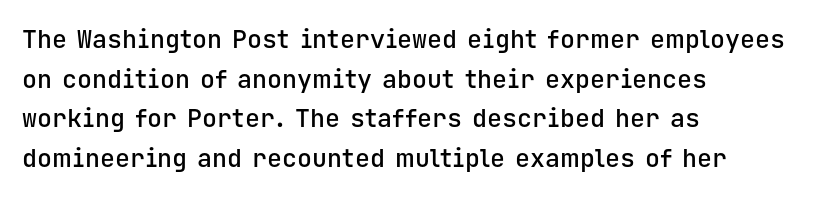
{"italic": "no", "bold": "semi", "underline": "no", "align": "left", "line_spacing": "normal", "line_spacing_ratio": 1.59, "letter_spacing": "normal", "letter_spacing_em": 0.0, "glyph_px": 25}
